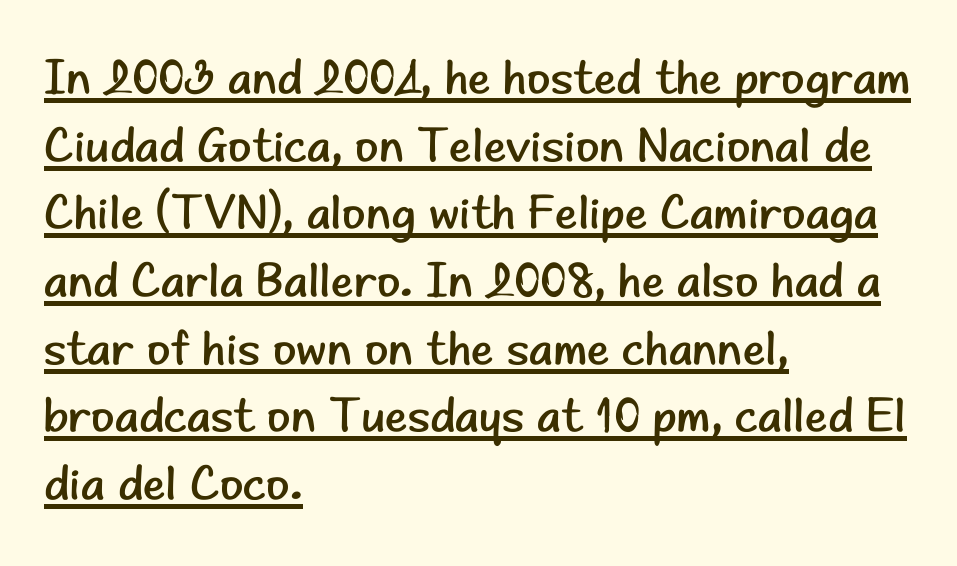
Compared with a centered layout, this one pins lines to the left instead. The face looks like a standard text weight, possibly lighter. This rendering employs a face without finishing strokes, i.e., a sans-serif. Nobody touched the tracking dial on this one. Honestly, the row spacing looks completely unremarkable. A typesetter would call this proportional, since set widths differ per character.
